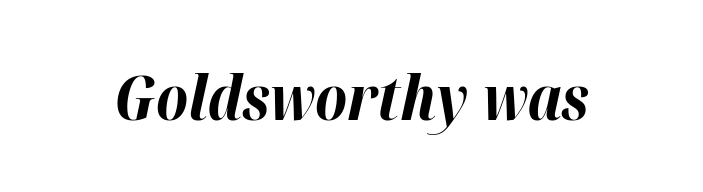
Q: Is the text bold? A: Yes.
Q: Is the text italic (slanted)? A: Yes, it leans right by about 12 degrees.
Q: Is the text underlined? A: No.
Q: Is the spacing between letters normal or unusually wide? A: Normal.
Q: Width (condensed, normal, or wide)? A: Normal.
Q: Stroke contrast? A: High.
Q: x-height? A: Medium.
Q: Monospaced? A: No.
